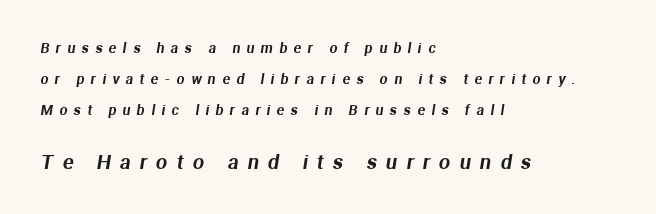
The image shows 20 px text type; set left-aligned, loose line spacing (2.23x), unusually wide letter spacing (+0.46 em), not underlined; the second (bottom) block is 1.43x larger.
